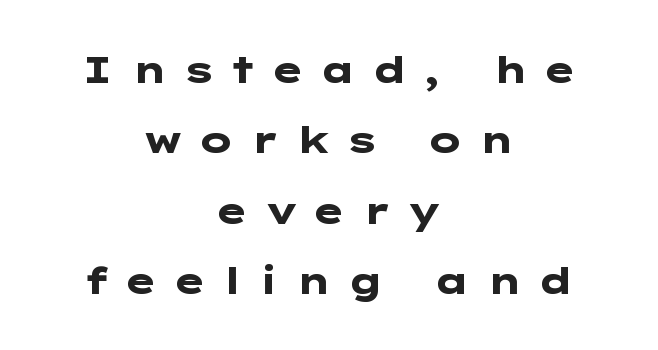
Every stem runs plumb, perpendicular to the baseline. Chunky letters — that's bold for sure. Does the copy run flush right? No — it is centered line by line. Vertically, the passage feels expansive, rows floating well apart. I'd call this a sans setting — the letters go barefoot. Short note: letters widely spaced.
